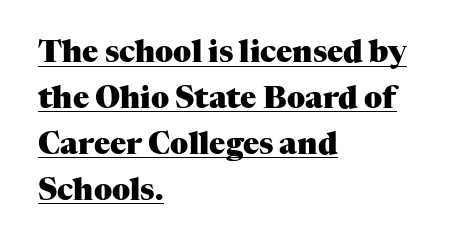
{"serif": "yes", "italic": "no", "bold": "yes", "weight": "heavy", "width": "normal", "stroke_contrast": "medium", "x_height": "medium", "monospaced": "no", "underline": "yes", "align": "left", "line_spacing": "normal", "line_spacing_ratio": 1.53, "letter_spacing": "normal", "letter_spacing_em": 0.0, "glyph_px": 30}
